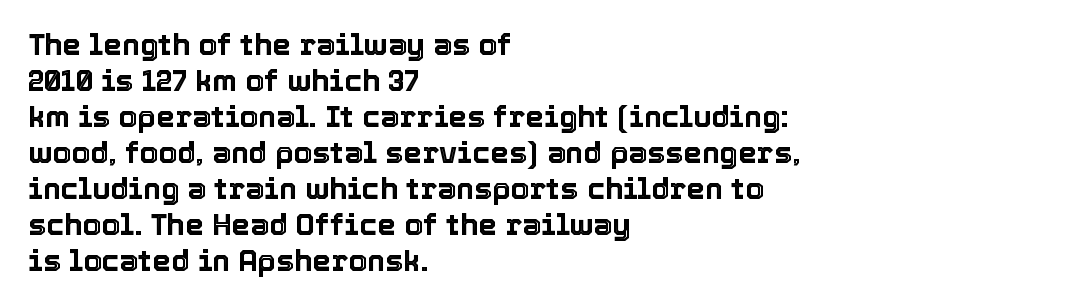
{"italic": "no", "width": "normal", "x_height": "medium", "monospaced": "no", "underline": "no", "align": "left", "line_spacing_ratio": 1.2, "letter_spacing": "normal", "letter_spacing_em": 0.0, "glyph_px": 30}
